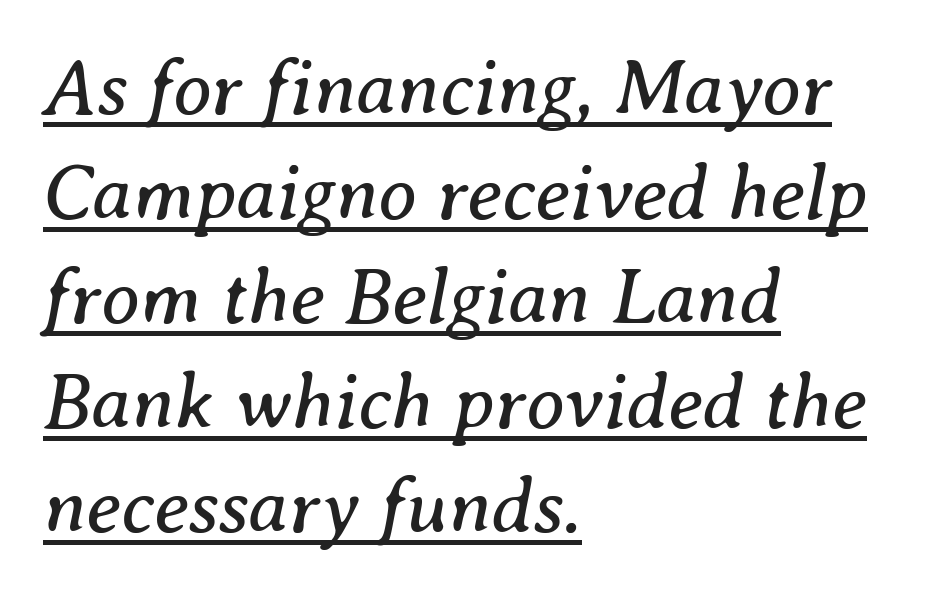
Characters are canted at an angle relative to the baseline's perpendicular. A typesetter would call this proportional, since set widths differ per character. Line spacing here is normal. Is the stroke heavy? The answer is a plain regular-or-lighter. The letters carry serifs — small finishing strokes at the ends of their stems.
